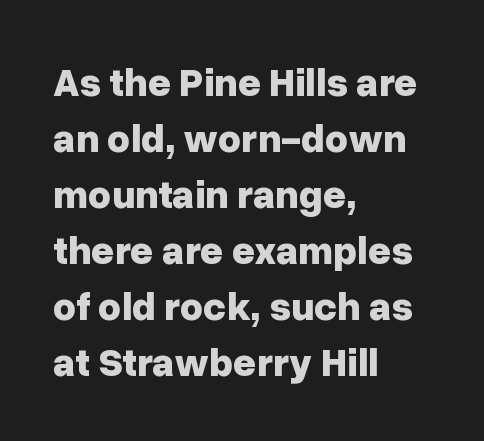
Honestly, the letter spacing is just normal — you wouldn't notice it. The font family rendered here belongs to the sans-serif group. The rendering uses natural spacing where letterforms have individual widths. When letters stand straight like this, we call the style roman or upright. Rule under the text: the space is simply empty. The text block is weighted toward the left margin, trailing off unevenly rightward.
